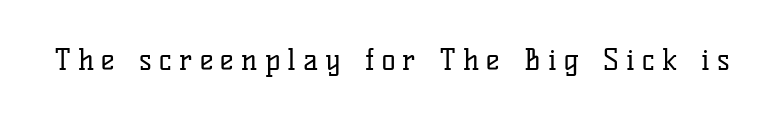
The image shows 29 px regular-weight serif type, upright; set unusually wide letter spacing (+0.25 em), not underlined; low stroke contrast and a medium x-height.
